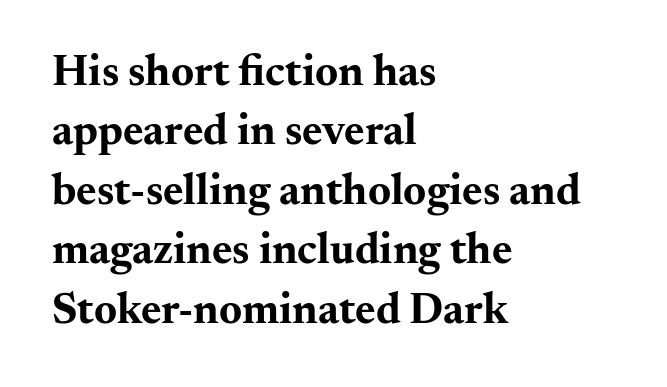
{"serif": "yes", "italic": "no", "bold": "yes", "weight": "bold", "width": "wide", "stroke_contrast": "medium", "x_height": "small", "monospaced": "no", "underline": "no", "align": "left", "line_spacing": "normal", "line_spacing_ratio": 1.35, "letter_spacing": "normal", "letter_spacing_em": 0.0, "glyph_px": 44}
